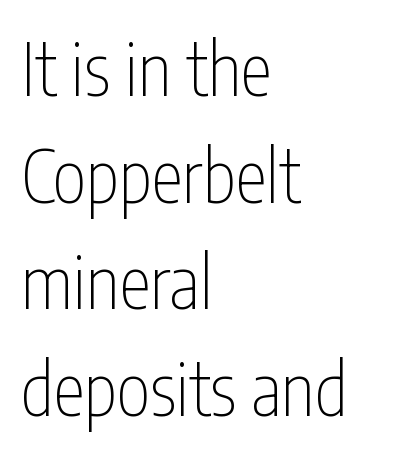
{"serif": "no", "italic": "no", "bold": "no", "weight": "thin", "width": "condensed", "stroke_contrast": "low", "x_height": "medium", "monospaced": "no", "underline": "no", "align": "left", "line_spacing": "normal", "line_spacing_ratio": 1.48, "letter_spacing": "normal", "letter_spacing_em": 0.0, "glyph_px": 72}
